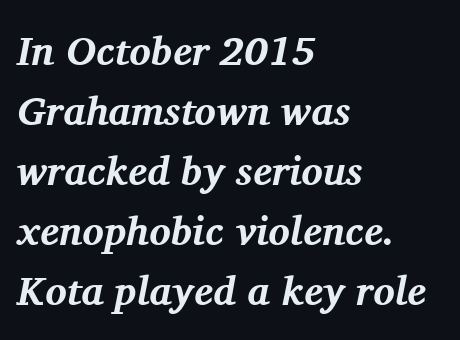
{"serif": "yes", "italic": "yes", "lean": "right", "slant_degrees": 11, "bold": "yes", "weight": "bold", "width": "normal", "stroke_contrast": "medium", "x_height": "medium", "monospaced": "no", "underline": "no", "align": "left", "line_spacing": "normal", "line_spacing_ratio": 1.5, "letter_spacing": "normal", "letter_spacing_em": 0.0, "glyph_px": 40}
